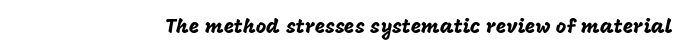
Q: Is the text italic (slanted)? A: Yes.
Q: Is the text underlined? A: No.
Q: Is the spacing between letters normal or unusually wide? A: Normal.
